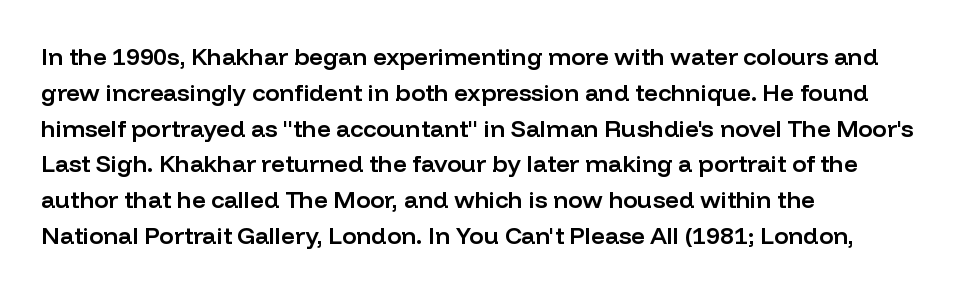
The image shows 24 px text type, upright; set left-aligned, normal line spacing (1.49x), normal letter spacing, not underlined.
